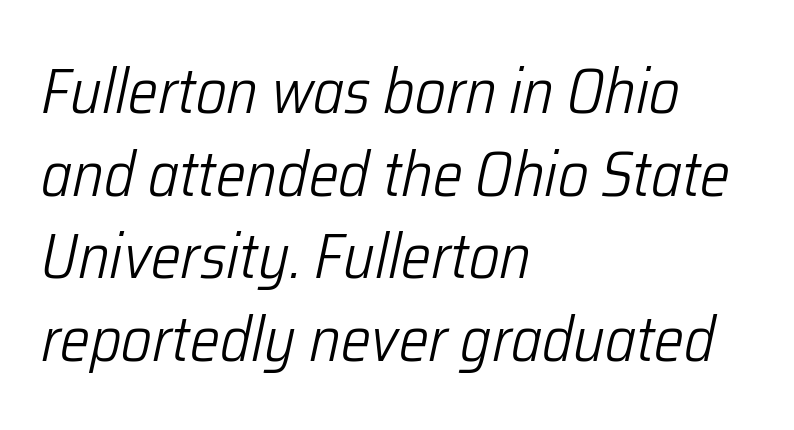
{"italic": "yes", "lean": "right", "slant_degrees": 12, "bold": "no", "weight": "light", "width": "condensed", "stroke_contrast": "low", "x_height": "medium", "monospaced": "no", "underline": "no", "align": "left", "line_spacing": "normal", "line_spacing_ratio": 1.31, "letter_spacing": "normal", "letter_spacing_em": 0.0, "glyph_px": 63}
